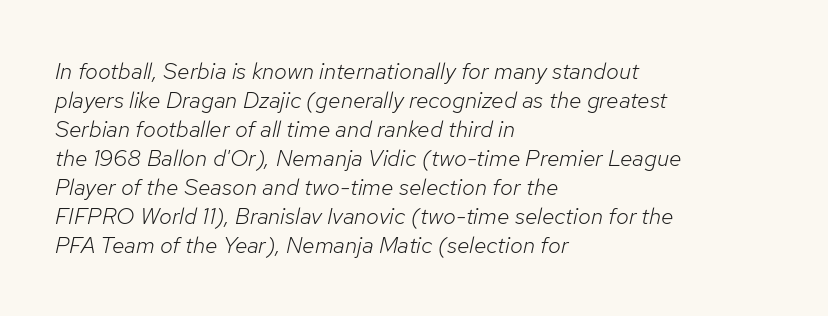
The image shows 23 px text type, italic (leaning right); set left-aligned, normal line spacing (1.26x), normal letter spacing, not underlined.
